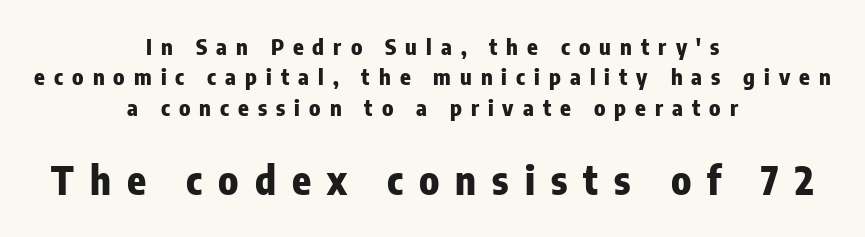
The image shows 39 px heavy, condensed sans-serif type, upright; set centered, normal line spacing (1.38x), unusually wide letter spacing (+0.41 em), not underlined; the second (bottom) block is 1.77x larger; low stroke contrast and a medium x-height.
